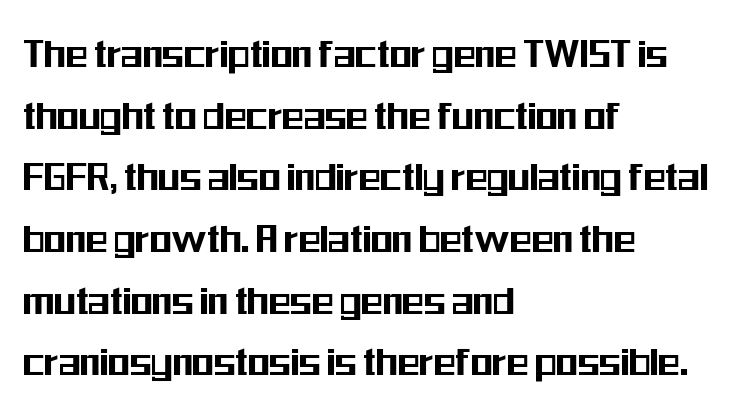
Q: Is the text italic (slanted)? A: No, it is upright.
Q: Is the typeface a serif or a sans-serif typeface? A: Sans-serif.
Q: Is the text underlined? A: No.
Q: How is the paragraph aligned? A: Left-aligned.
Q: Is the spacing between letters normal or unusually wide? A: Normal.
Q: Is the spacing between lines tight, normal or loose? A: Normal.
Q: Width (condensed, normal, or wide)? A: Condensed.
Q: Stroke contrast? A: Medium.
Q: x-height? A: Medium.
Q: Monospaced? A: No.
